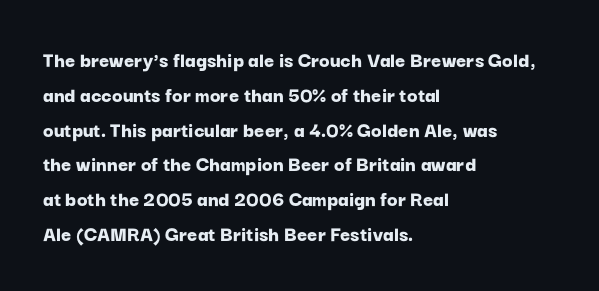
{"italic": "no", "bold": "yes", "underline": "no", "align": "left", "line_spacing": "normal", "line_spacing_ratio": 1.58, "letter_spacing": "normal", "letter_spacing_em": 0.0, "glyph_px": 22}
